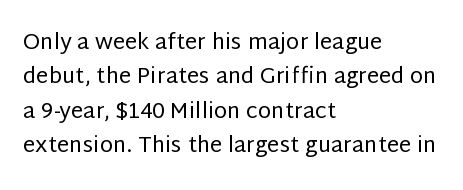
Q: Is the text bold? A: No.
Q: Is the text italic (slanted)? A: No, it is upright.
Q: Is the text underlined? A: No.
Q: How is the paragraph aligned? A: Left-aligned.
Q: Is the spacing between letters normal or unusually wide? A: Normal.
Q: Is the spacing between lines tight, normal or loose? A: Normal.
